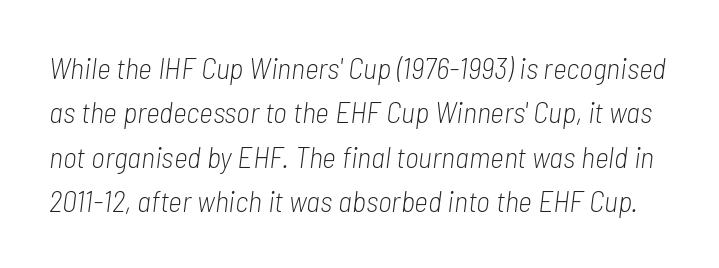
In terms of letterspacing, this is plain default setting. The face looks like a standard text weight, possibly lighter. Glance below the letters and you will spot only blank space. Interline gaps are of average width in this sample.
